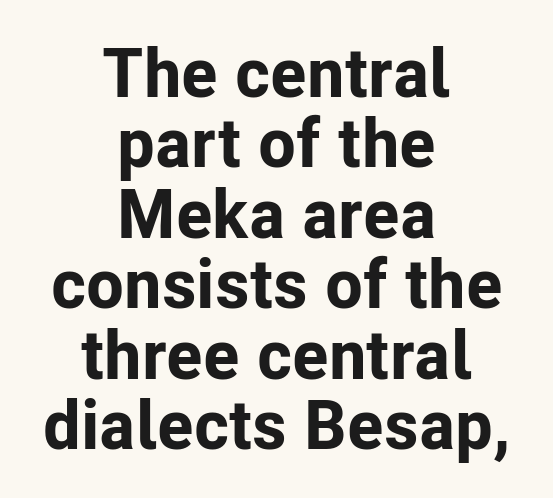
{"serif": "no", "italic": "no", "bold": "yes", "weight": "bold", "width": "normal", "stroke_contrast": "low", "x_height": "medium", "monospaced": "no", "underline": "no", "align": "center", "line_spacing": "tight", "line_spacing_ratio": 1.02, "letter_spacing": "normal", "letter_spacing_em": 0.0, "glyph_px": 69}
